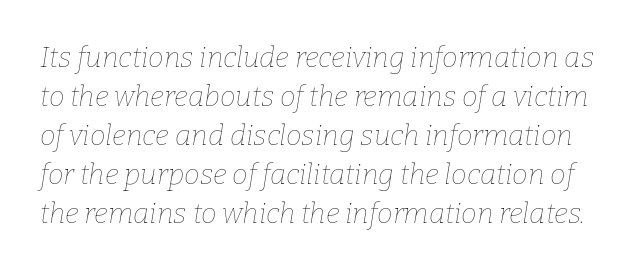
{"italic": "yes", "lean": "right", "slant_degrees": 9, "bold": "no", "weight": "thin", "width": "normal", "stroke_contrast": "low", "x_height": "medium", "monospaced": "no", "underline": "no", "line_spacing": "normal", "line_spacing_ratio": 1.39, "letter_spacing": "normal", "letter_spacing_em": 0.0, "glyph_px": 28}
